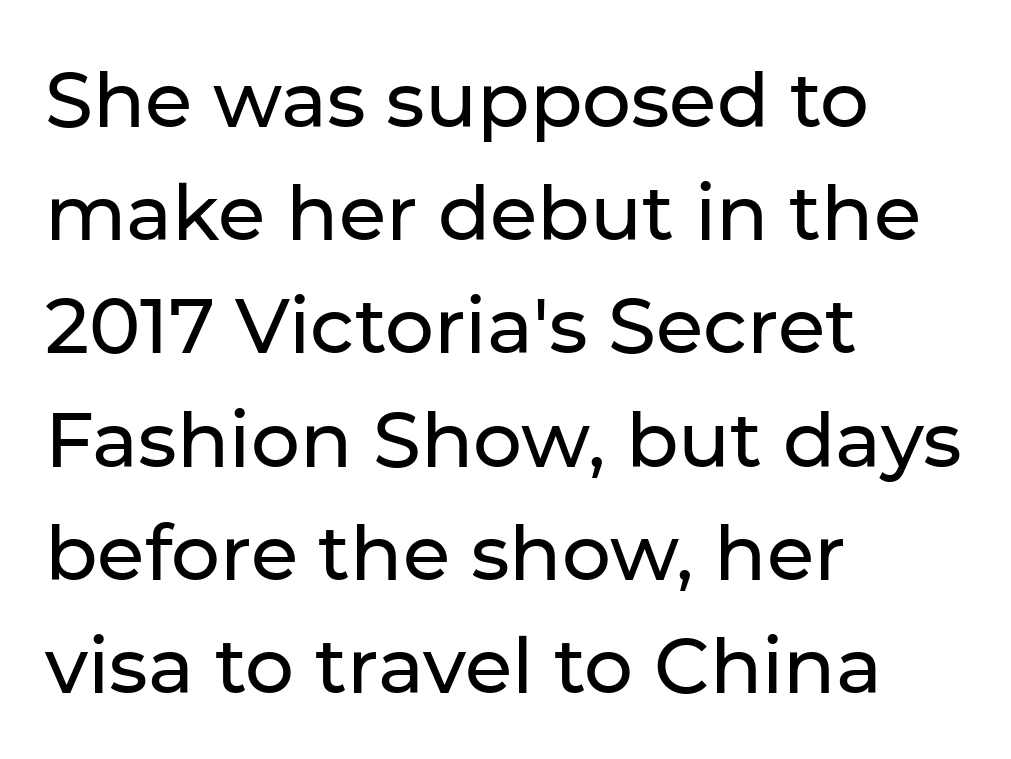
{"serif": "no", "italic": "no", "width": "normal", "stroke_contrast": "low", "x_height": "medium", "monospaced": "no", "underline": "no", "align": "left", "line_spacing": "normal", "line_spacing_ratio": 1.47, "letter_spacing": "normal", "letter_spacing_em": 0.0, "glyph_px": 77}
